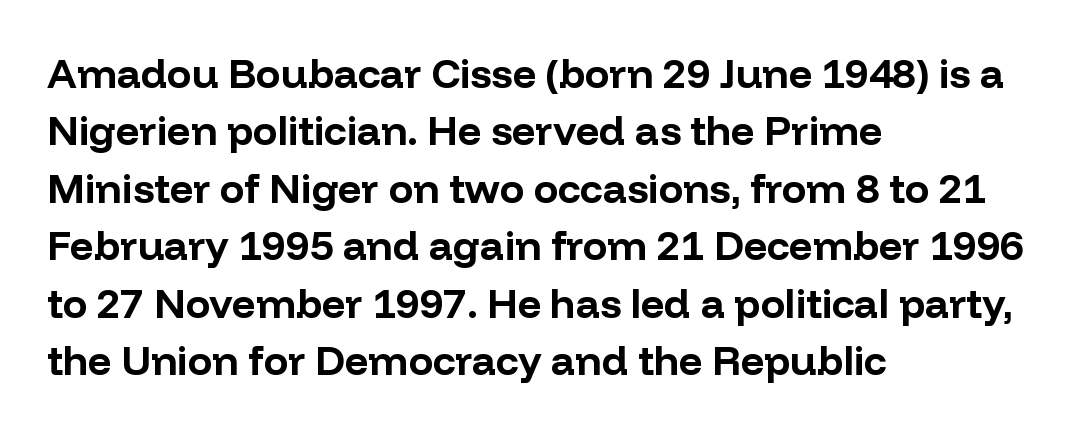
Is this a sans? Yes — the strokes have no serifs. Bold? Absolutely — the strokes are thick and heavy. The horizontal fit of the characters is conventional and even. Is there any slant? The stems are plumb. Proportional: the letters do not fall into vertical columns.
